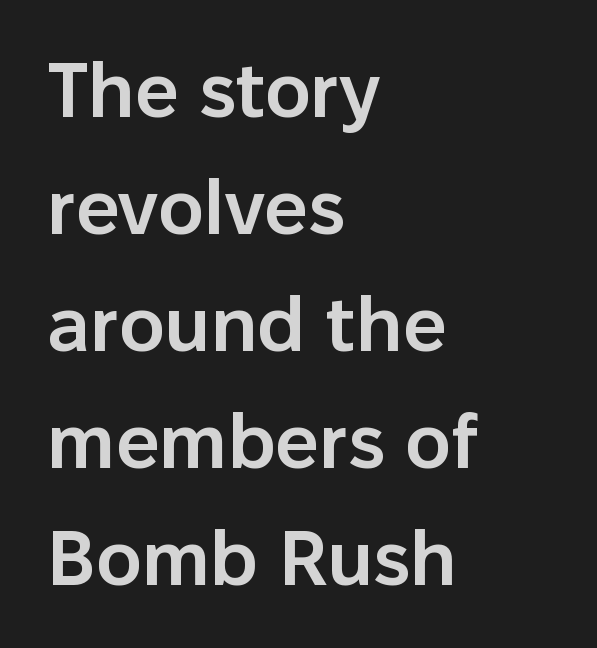
The image shows 77 px semibold sans-serif type, upright; set left-aligned, normal line spacing (1.52x), normal letter spacing, not underlined; low stroke contrast and a medium x-height.
